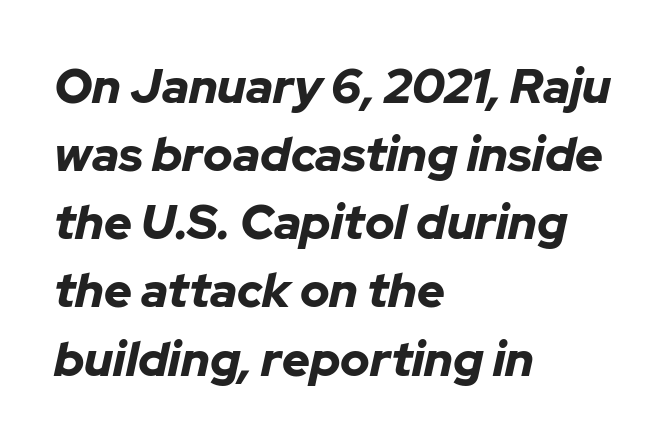
{"italic": "yes", "lean": "right", "slant_degrees": 12, "bold": "yes", "weight": "bold", "width": "normal", "stroke_contrast": "low", "x_height": "medium", "monospaced": "no", "underline": "no", "align": "left", "line_spacing": "normal", "line_spacing_ratio": 1.42, "letter_spacing": "normal", "letter_spacing_em": 0.0, "glyph_px": 48}
